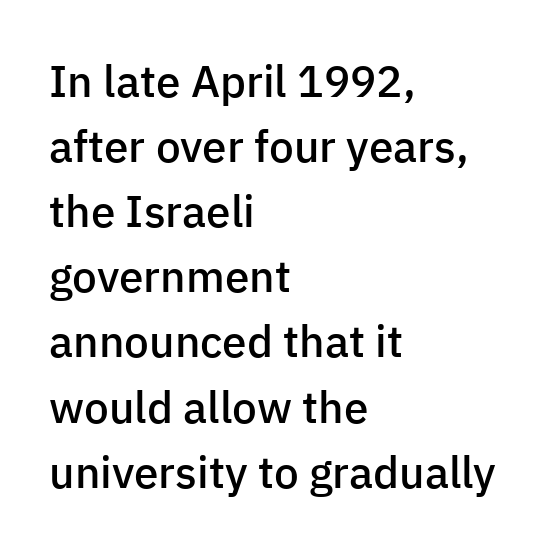
A typesetter would call this proportional, since set widths differ per character. Look at the stroke-to-counter ratio: somewhat heavy, a semibold. The space beneath each line is pristine and unruled. The setting favours the left margin, as ordinary paragraphs usually do. These lines sit exactly where default settings would place them.
